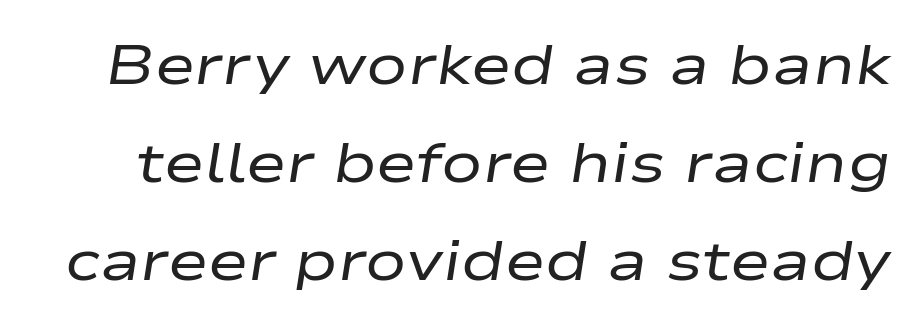
The rendering applies a slant to the glyphs. No letter is thick-stroked: the sample isn't bold. The letters sit at their default tracking, neither squeezed nor spread. The area under the type is left untouched.
